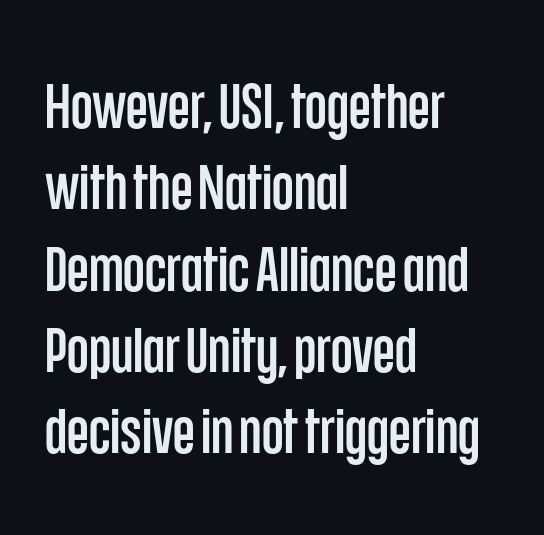
{"serif": "no", "italic": "no", "width": "condensed", "stroke_contrast": "low", "x_height": "large", "monospaced": "no", "underline": "no", "align": "left", "line_spacing": "normal", "line_spacing_ratio": 1.29, "letter_spacing": "normal", "letter_spacing_em": 0.0, "glyph_px": 63}
